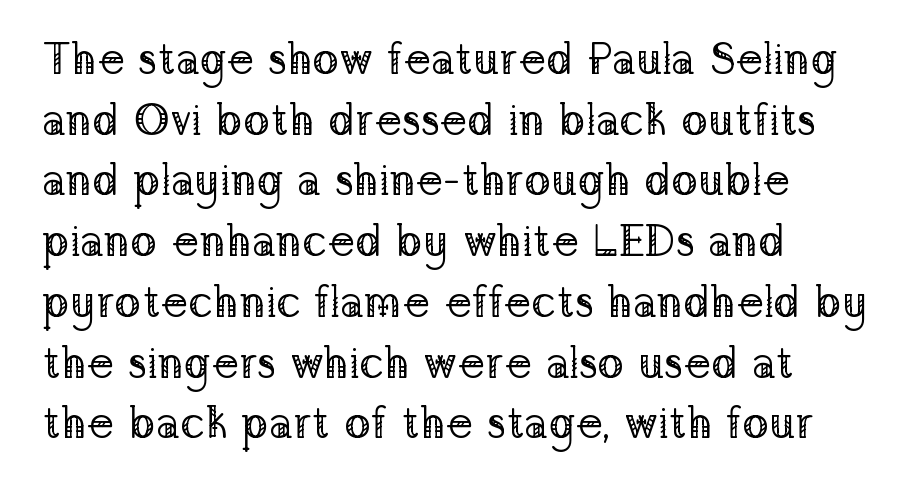
Alignment: flush left. This rendering features lettering with no underline. A light-to-regular cut is what we see here. Nope, not italic — everything's standing straight. Think of a printed novel: that variable character pitch is what you see here.
